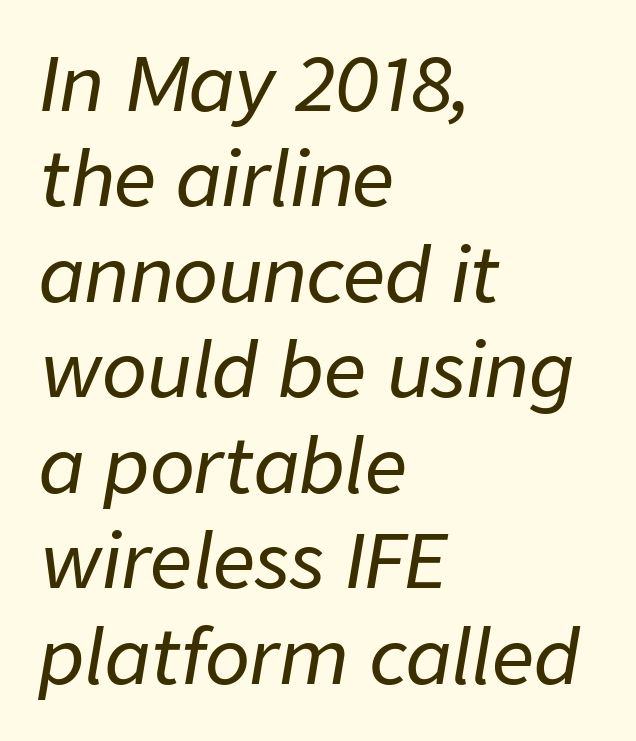
The image shows 74 px text type, italic (leaning right); set left-aligned, normal line spacing (1.29x), normal letter spacing, not underlined; low stroke contrast and a medium x-height.
